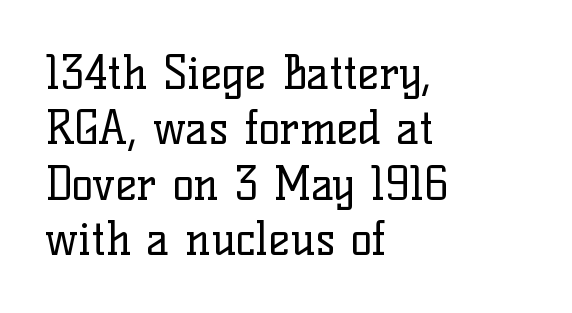
{"serif": "yes", "italic": "no", "bold": "no", "weight": "regular", "width": "normal", "stroke_contrast": "low", "x_height": "medium", "monospaced": "no", "underline": "no", "align": "left", "line_spacing_ratio": 1.23, "letter_spacing": "normal", "letter_spacing_em": 0.0, "glyph_px": 45}
